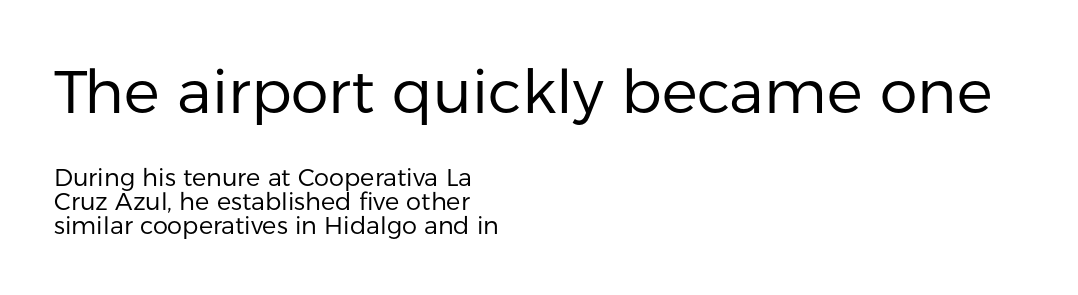
Type size steps down from the first block to the second. Honestly, the letter spacing is just normal — you wouldn't notice it. Left-aligned paragraph, ragged on the right. Summary of weight: not heavy and not bold.
